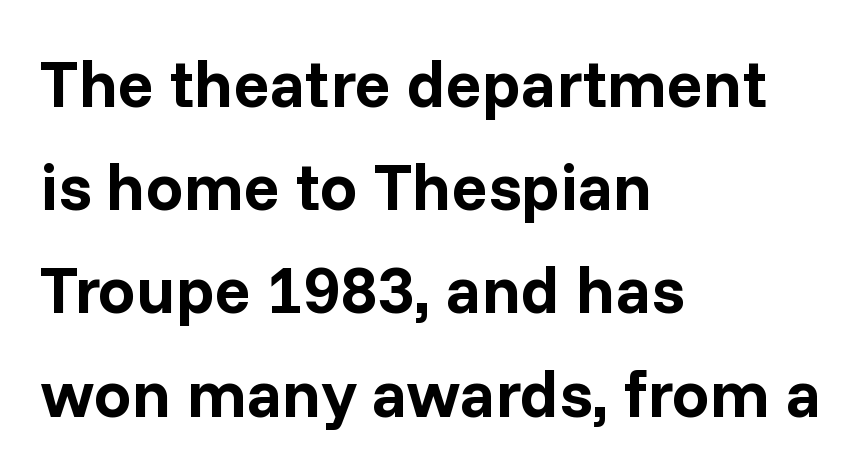
{"serif": "no", "italic": "no", "bold": "yes", "weight": "bold", "width": "normal", "stroke_contrast": "low", "x_height": "medium", "monospaced": "no", "underline": "no", "align": "left", "line_spacing": "normal", "line_spacing_ratio": 1.54, "letter_spacing": "normal", "letter_spacing_em": 0.0, "glyph_px": 67}
